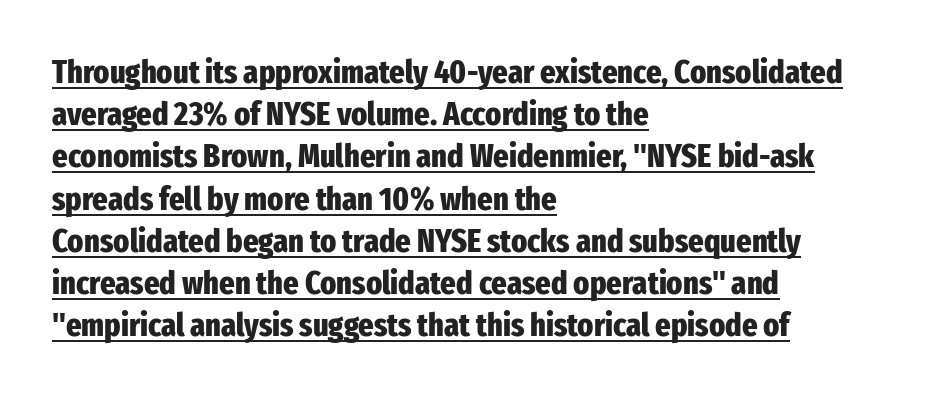
The image shows 33 px heavy, condensed sans-serif type, upright; set left-aligned, normal line spacing (1.28x), normal letter spacing, underlined; low stroke contrast and a medium x-height.
